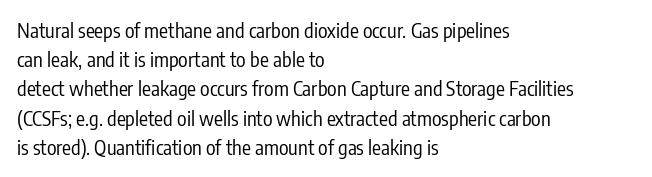
The image shows 20 px text type, upright; set left-aligned, normal line spacing (1.46x), normal letter spacing, not underlined.
